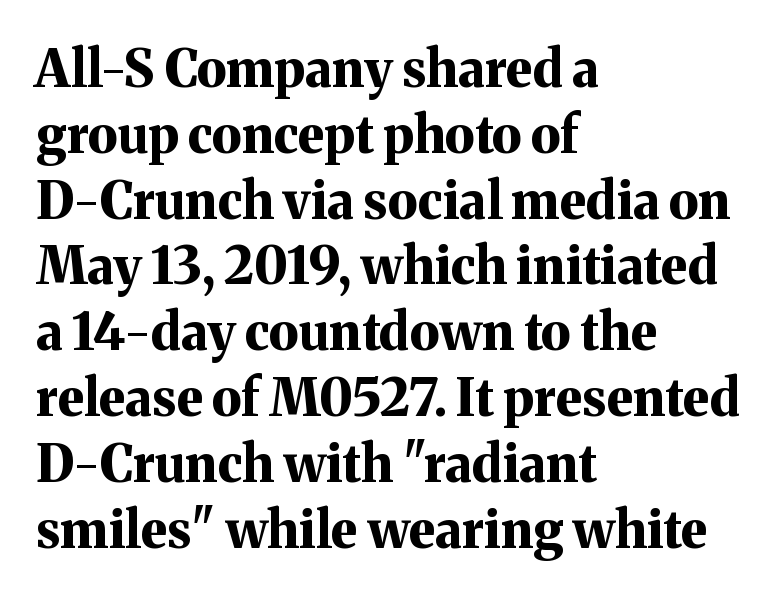
Q: Is the text bold? A: Yes.
Q: Is the text italic (slanted)? A: No, it is upright.
Q: Is the typeface a serif or a sans-serif typeface? A: Serif.
Q: Is the text underlined? A: No.
Q: How is the paragraph aligned? A: Left-aligned.
Q: Is the spacing between letters normal or unusually wide? A: Normal.
Q: Is the spacing between lines tight, normal or loose? A: Normal.
Q: Width (condensed, normal, or wide)? A: Normal.
Q: Stroke contrast? A: Medium.
Q: x-height? A: Medium.
Q: Monospaced? A: No.
